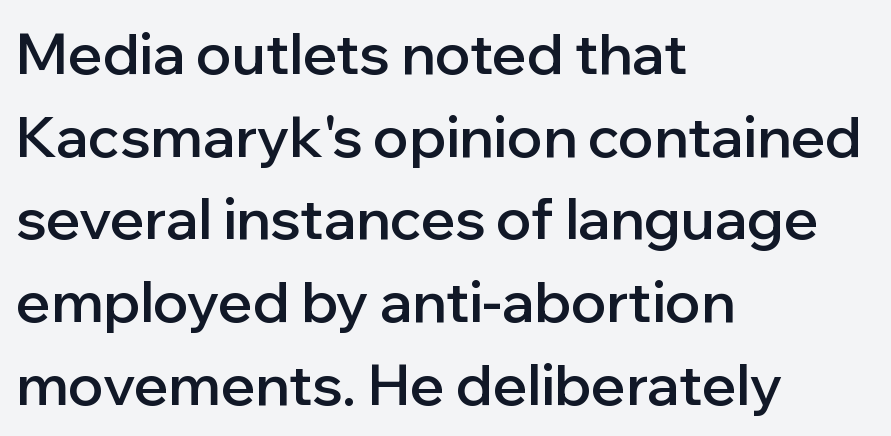
The image shows 57 px semibold sans-serif type, upright; set left-aligned, normal line spacing (1.45x), normal letter spacing, not underlined; low stroke contrast and a medium x-height.
